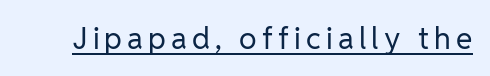
The letters stand upright; this is a roman face. Typographically, this falls in the sans-serif category. Honestly, the underline is the first thing you notice here. Spacing verdict: proportional, widths tailored to each character. Bold? No — there's no thickening of the strokes.
